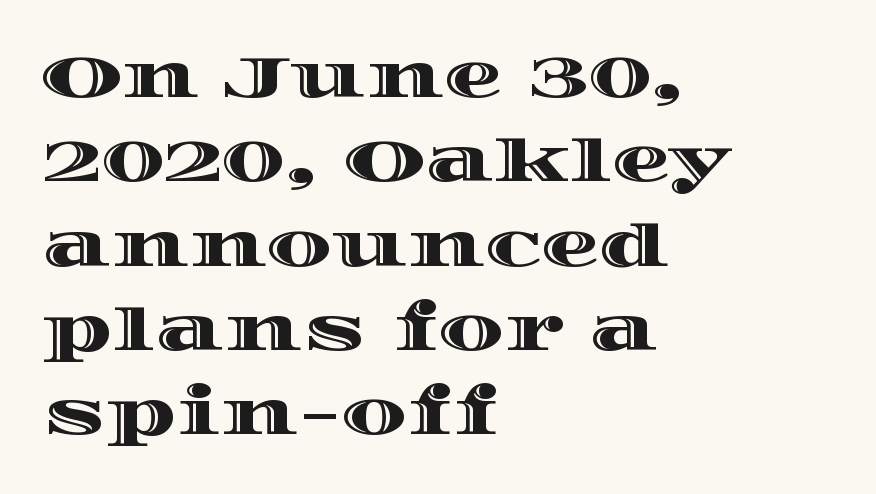
Between one letter and the next there's only the usual sliver of space. When letters stand straight like this, we call the style roman or upright. Baseline-to-baseline distance is the conventional proportion of letter height. Typeset ragged right — the left edge is the straight one. The letters advance in unequal steps, a hallmark of proportional type.
